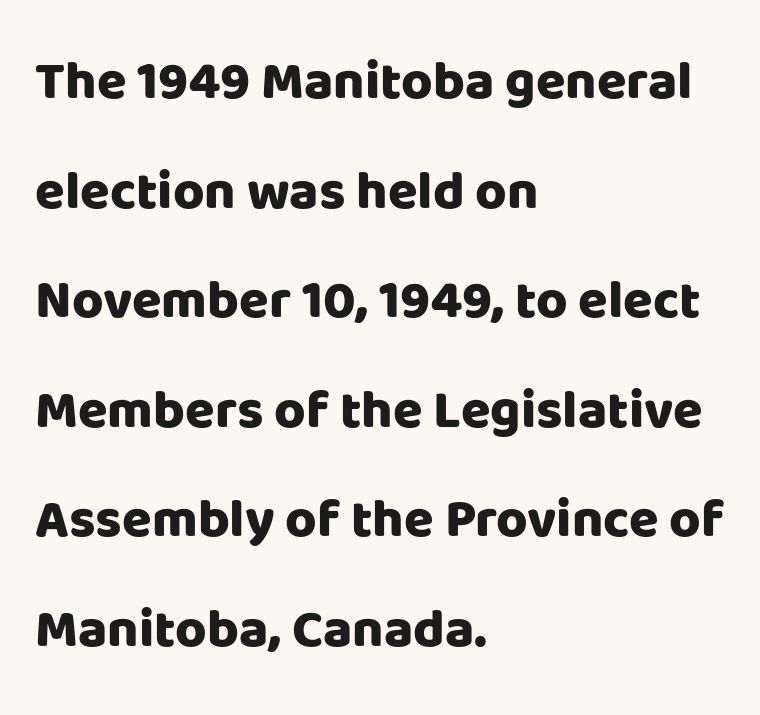
{"serif": "no", "italic": "no", "bold": "yes", "weight": "heavy", "width": "normal", "stroke_contrast": "low", "x_height": "large", "monospaced": "no", "underline": "no", "align": "left", "line_spacing": "loose", "line_spacing_ratio": 2.03, "letter_spacing": "normal", "letter_spacing_em": 0.0, "glyph_px": 54}
